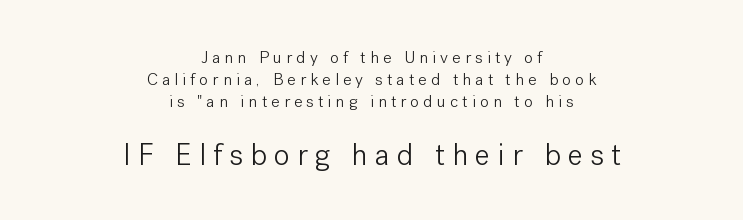
{"serif": "no", "italic": "no", "bold": "no", "weight": "light", "width": "normal", "stroke_contrast": "low", "x_height": "medium", "monospaced": "no", "underline": "no", "align": "center", "line_spacing": "normal", "line_spacing_ratio": 1.29, "letter_spacing": "wide", "letter_spacing_em": 0.24, "larger_block": "second", "size_ratio": 1.76, "glyph_px": 30}
